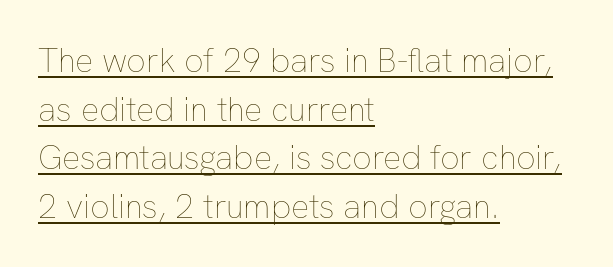
{"italic": "no", "bold": "no", "weight": "thin", "width": "normal", "stroke_contrast": "low", "x_height": "medium", "monospaced": "no", "underline": "yes", "align": "left", "line_spacing": "normal", "line_spacing_ratio": 1.43, "letter_spacing": "normal", "letter_spacing_em": 0.0, "glyph_px": 34}
